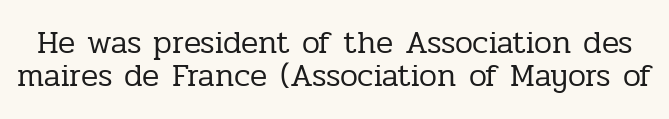
{"serif": "yes", "italic": "no", "bold": "no", "weight": "regular", "width": "normal", "stroke_contrast": "low", "x_height": "medium", "monospaced": "no", "underline": "no", "line_spacing": "tight", "line_spacing_ratio": 1.04, "letter_spacing": "normal", "letter_spacing_em": 0.0, "glyph_px": 32}
